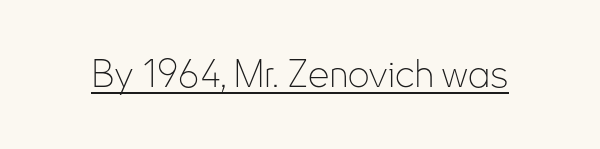
{"serif": "no", "italic": "no", "bold": "no", "weight": "thin", "width": "condensed", "stroke_contrast": "low", "x_height": "small", "monospaced": "no", "underline": "yes", "letter_spacing": "normal", "letter_spacing_em": 0.0, "glyph_px": 38}
